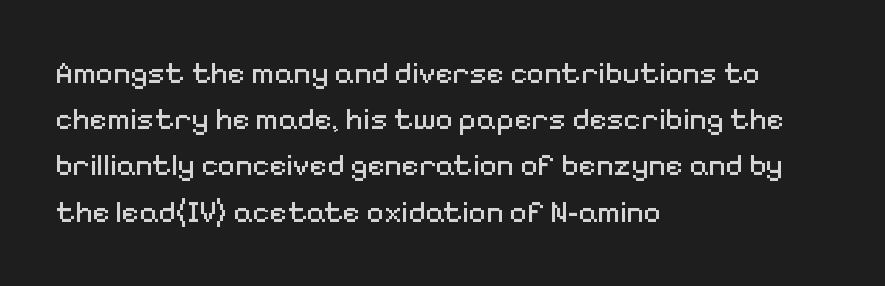
The gap between lines stays unmarked. This sample is left-justified, so line endings fall wherever the words run out. Classification — sans serif. Compared with typical body copy, the letter spacing here is the same.
